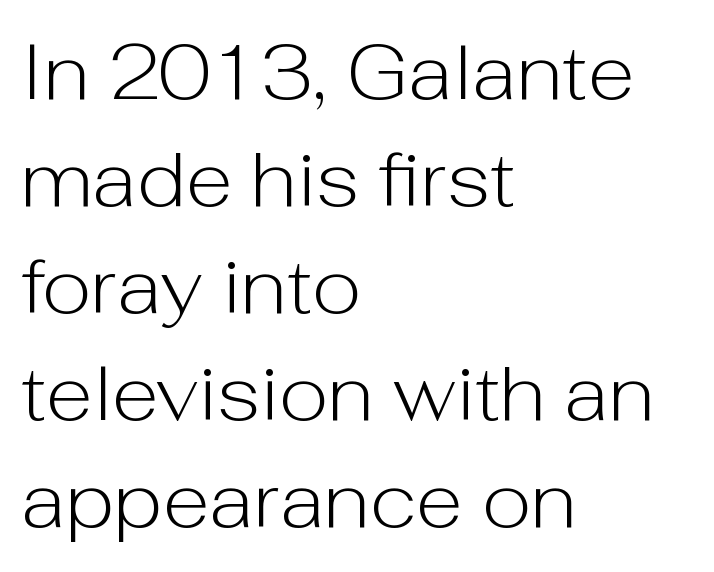
{"serif": "no", "italic": "no", "bold": "no", "weight": "light", "width": "normal", "stroke_contrast": "low", "x_height": "medium", "monospaced": "no", "underline": "no", "align": "left", "line_spacing": "normal", "line_spacing_ratio": 1.39, "letter_spacing": "normal", "letter_spacing_em": 0.0, "glyph_px": 77}
